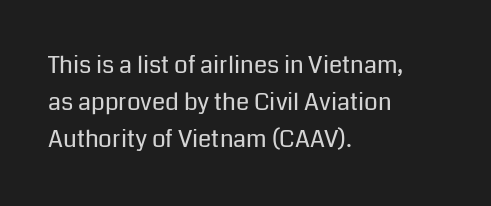
{"italic": "no", "bold": "no", "underline": "no", "align": "left", "line_spacing": "normal", "line_spacing_ratio": 1.55, "letter_spacing": "normal", "letter_spacing_em": 0.0, "glyph_px": 24}
